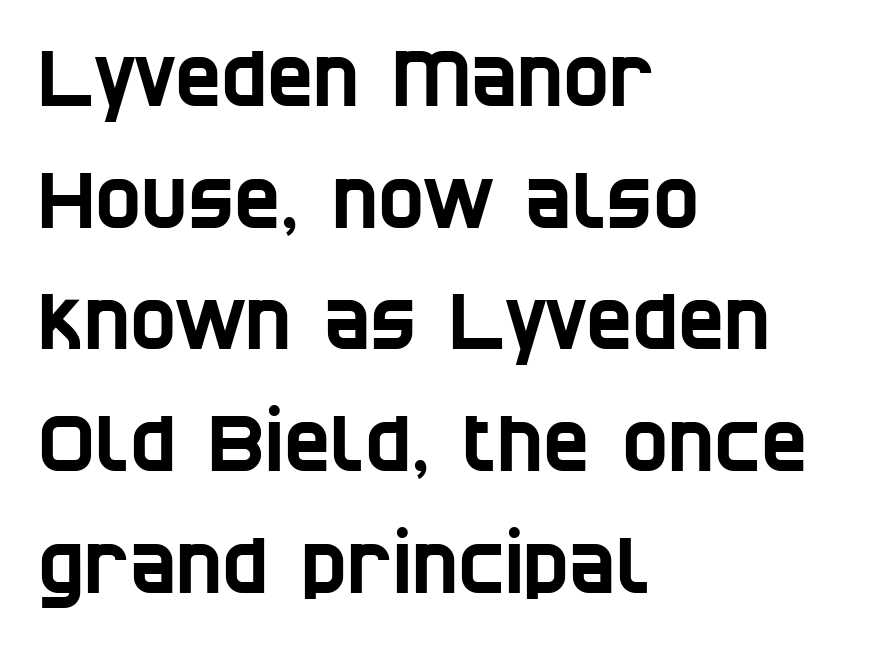
The string is rendered with underlining switched off. The setting favours the left margin, as ordinary paragraphs usually do. Typographically, this falls in the sans-serif category. Honestly, the letter spacing is just normal — you wouldn't notice it. Regular leading.
